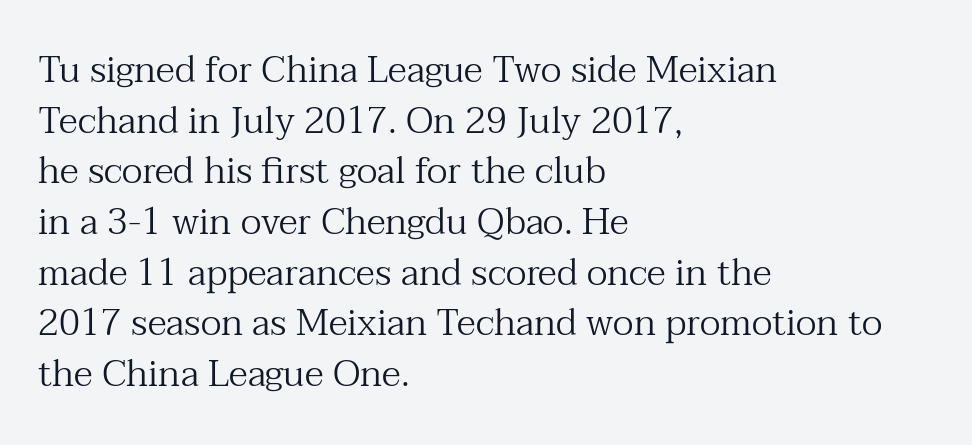
{"serif": "yes", "italic": "no", "bold": "no", "weight": "regular", "width": "normal", "stroke_contrast": "medium", "x_height": "medium", "monospaced": "no", "underline": "no", "align": "left", "line_spacing": "normal", "line_spacing_ratio": 1.37, "letter_spacing": "normal", "letter_spacing_em": 0.0, "glyph_px": 37}
